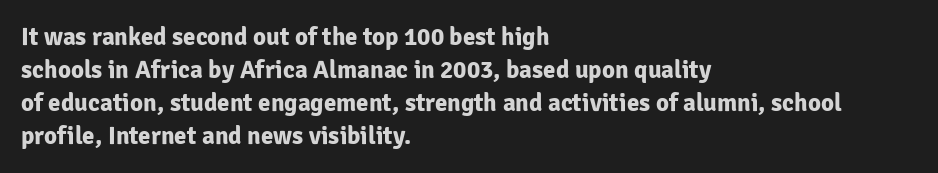
Q: Is the text bold? A: Yes.
Q: Is the text italic (slanted)? A: No, it is upright.
Q: Is the text underlined? A: No.
Q: How is the paragraph aligned? A: Left-aligned.
Q: Is the spacing between letters normal or unusually wide? A: Normal.
Q: Is the spacing between lines tight, normal or loose? A: Normal.
